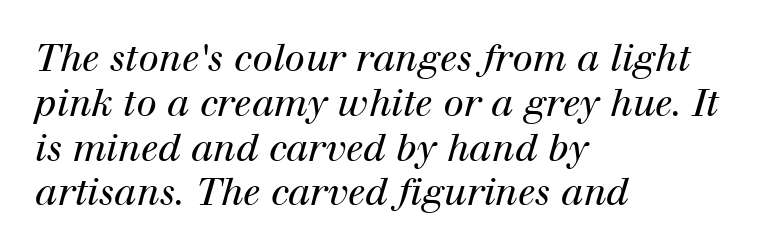
Q: Is the text bold? A: No.
Q: Is the text italic (slanted)? A: Yes, it leans right by about 12 degrees.
Q: Is the typeface a serif or a sans-serif typeface? A: Serif.
Q: Is the text underlined? A: No.
Q: How is the paragraph aligned? A: Left-aligned.
Q: Is the spacing between letters normal or unusually wide? A: Normal.
Q: Width (condensed, normal, or wide)? A: Normal.
Q: Stroke contrast? A: High.
Q: x-height? A: Medium.
Q: Monospaced? A: No.
